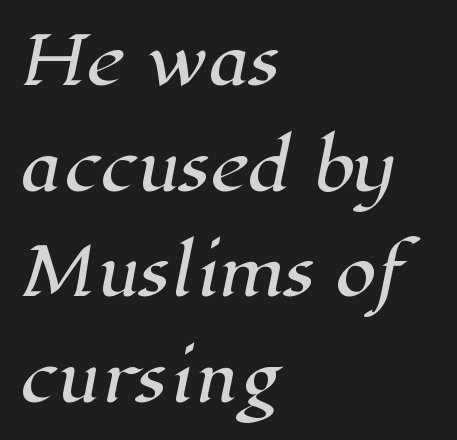
The image shows 66 px serif type; set left-aligned, normal line spacing (1.6x), normal letter spacing, not underlined; high stroke contrast and a medium x-height.
